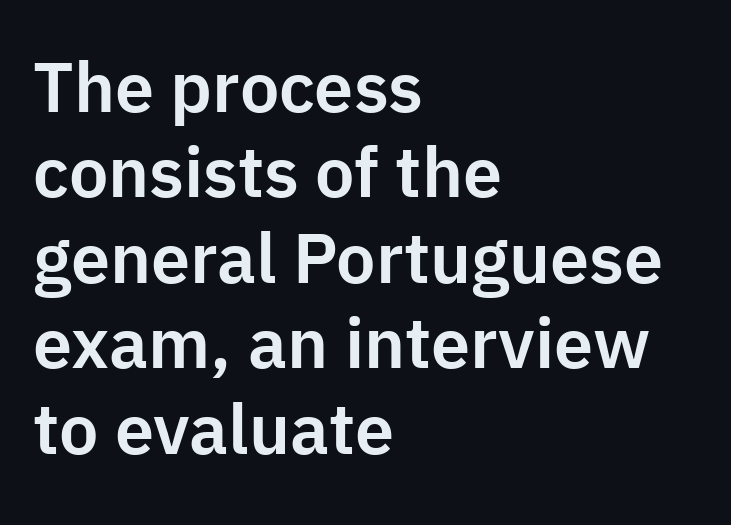
The typeface chosen for these lines omits serifs. Do the characters align in a grid? No, the font is proportional. Unlike italic type, these characters show no tilt at all. Nobody drew a line under any word here.
